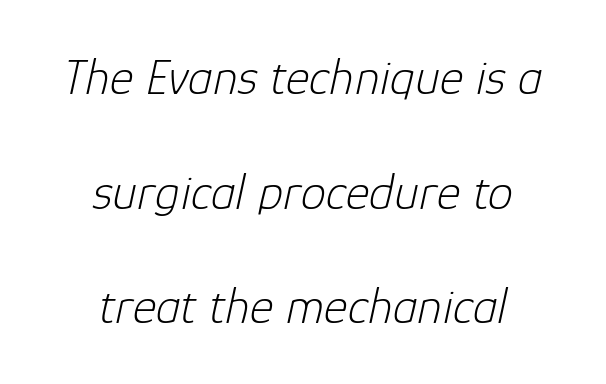
{"italic": "yes", "lean": "right", "slant_degrees": 12, "bold": "no", "weight": "light", "width": "normal", "stroke_contrast": "low", "x_height": "medium", "monospaced": "no", "underline": "no", "align": "center", "line_spacing": "loose", "line_spacing_ratio": 2.25, "letter_spacing": "normal", "letter_spacing_em": 0.0, "glyph_px": 51}
